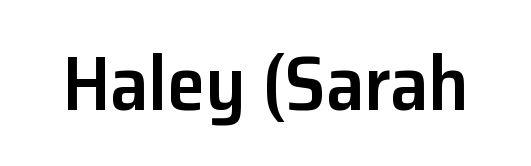
{"serif": "no", "italic": "no", "bold": "semi", "weight": "semibold", "width": "normal", "stroke_contrast": "low", "x_height": "medium", "monospaced": "no", "underline": "no", "letter_spacing": "normal", "letter_spacing_em": 0.0, "glyph_px": 77}
